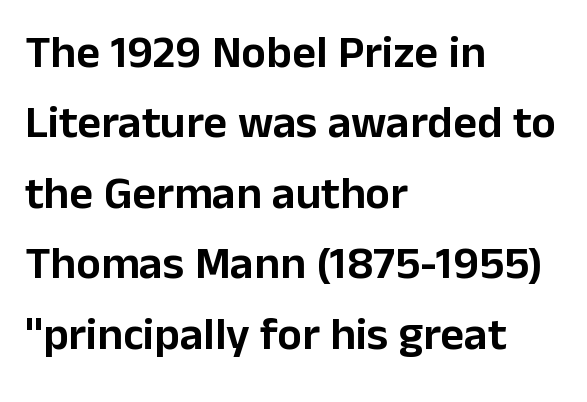
{"serif": "no", "italic": "no", "width": "normal", "stroke_contrast": "low", "x_height": "medium", "monospaced": "no", "underline": "no", "align": "left", "line_spacing": "normal", "line_spacing_ratio": 1.53, "letter_spacing": "normal", "letter_spacing_em": 0.0, "glyph_px": 46}
